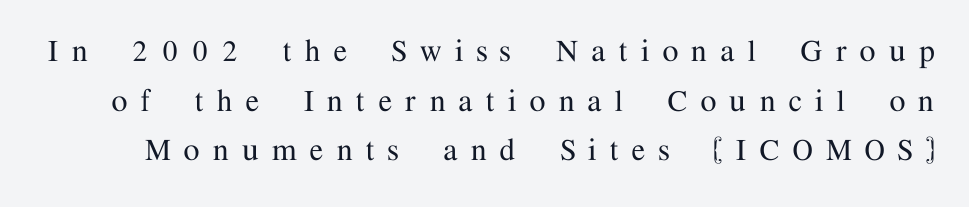
Does the type have serifs? Yes, each stem ends in a small foot. Looks like regular typesetting: each glyph gets only the width it needs. Unlike italic type, these characters show no tilt at all. In terms of leading, this rendering sits right in the middle. The words here are not underlined.
